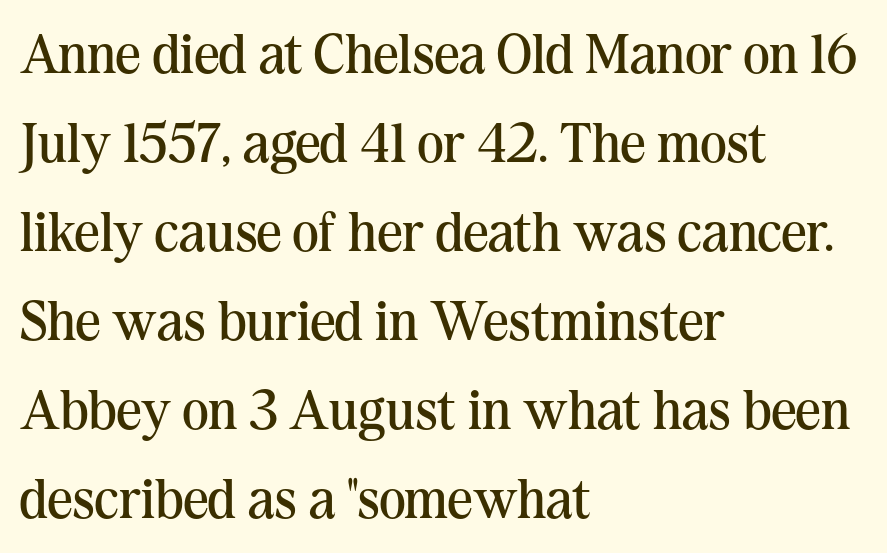
Rule under the text: the space is simply empty. The line texture is even and compact thanks to regular tracking. Each letter keeps its own natural width here, so spacing adapts to shape. Stems here are at most as thick as an everyday book face. Are there feet on the stems? There are — it's a serif.
